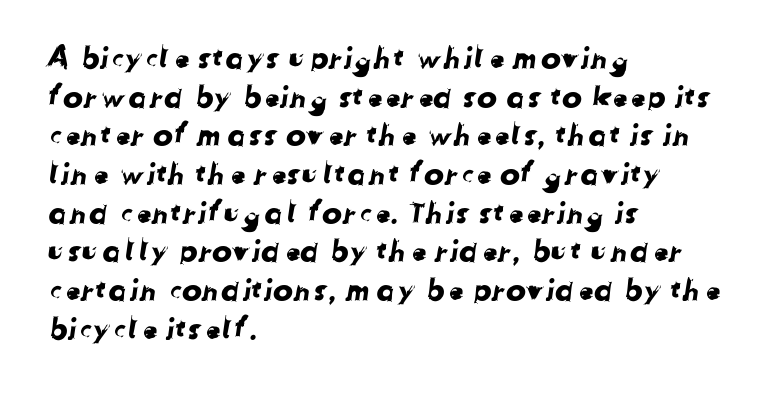
The image shows 30 px sans-serif type; set left-aligned, normal line spacing (1.29x), normal letter spacing, not underlined; low stroke contrast and a medium x-height.
